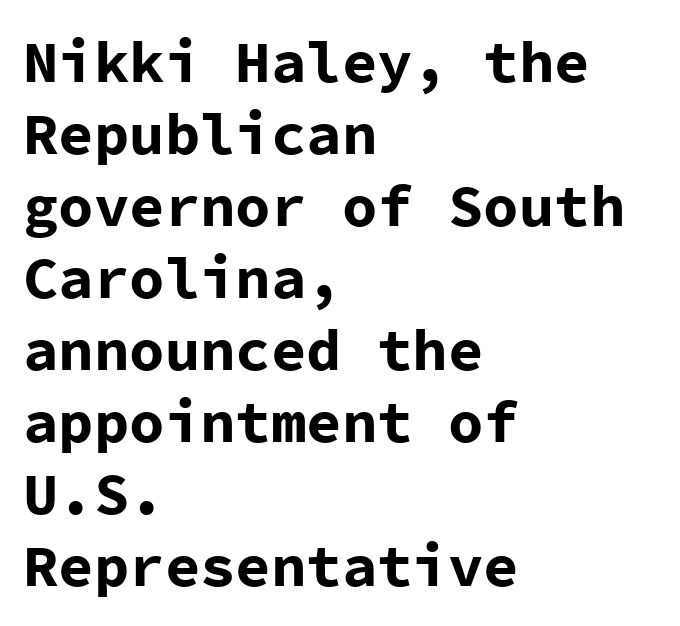
The image shows 59 px bold sans-serif type, upright, monospaced; set left-aligned, line spacing 1.22x, normal letter spacing, not underlined; low stroke contrast and a medium x-height.
